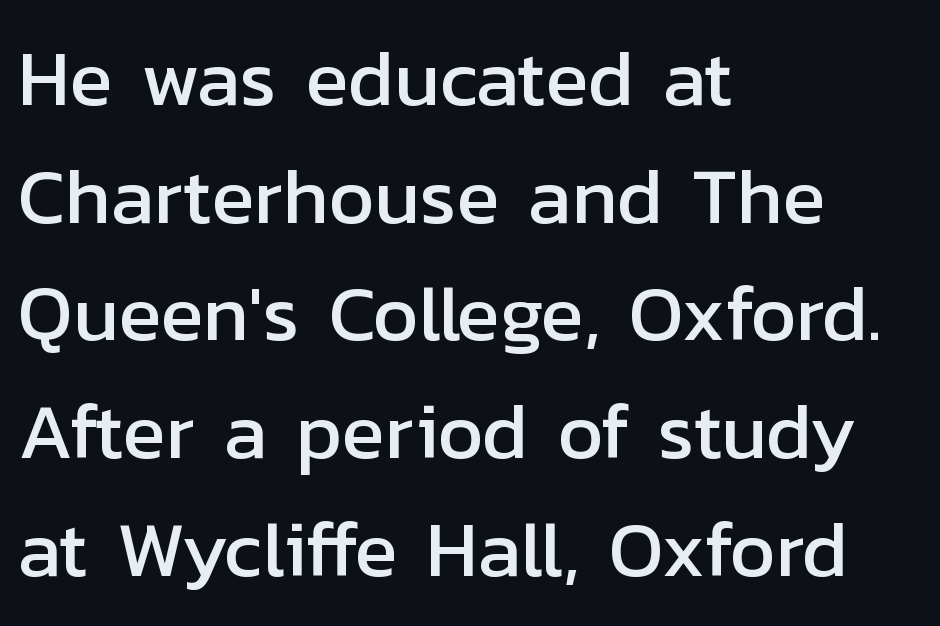
{"serif": "no", "italic": "no", "width": "normal", "stroke_contrast": "low", "x_height": "medium", "monospaced": "no", "underline": "no", "align": "left", "line_spacing": "normal", "line_spacing_ratio": 1.49, "letter_spacing": "normal", "letter_spacing_em": 0.0, "glyph_px": 79}
